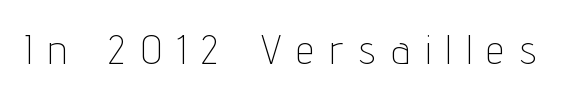
{"serif": "no", "italic": "no", "bold": "no", "weight": "thin", "width": "condensed", "stroke_contrast": "low", "x_height": "medium", "monospaced": "no", "underline": "no", "letter_spacing": "wide", "letter_spacing_em": 0.4, "glyph_px": 40}
